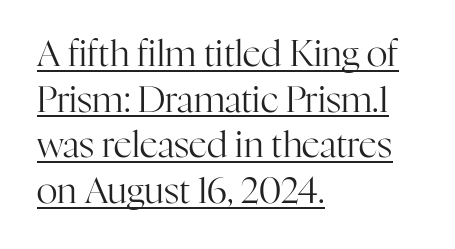
{"serif": "yes", "italic": "no", "bold": "no", "weight": "regular", "width": "normal", "stroke_contrast": "high", "x_height": "medium", "monospaced": "no", "underline": "yes", "align": "left", "line_spacing": "normal", "line_spacing_ratio": 1.27, "letter_spacing": "normal", "letter_spacing_em": 0.0, "glyph_px": 36}
